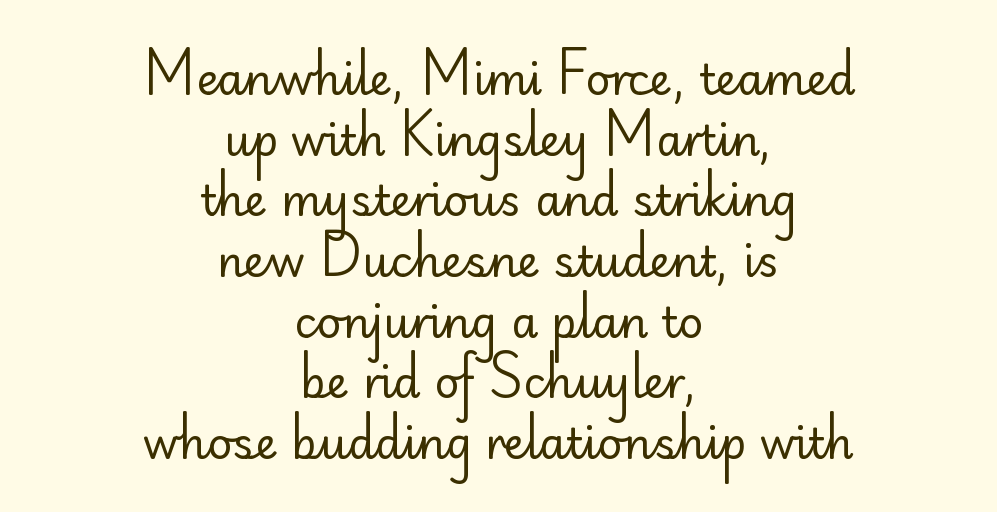
Leftover space on each line is divided equally before and after the words. Style check: upright. Counters stay open thanks to moderate or lighter strokes. The leading is moderate, giving the passage an even texture.
